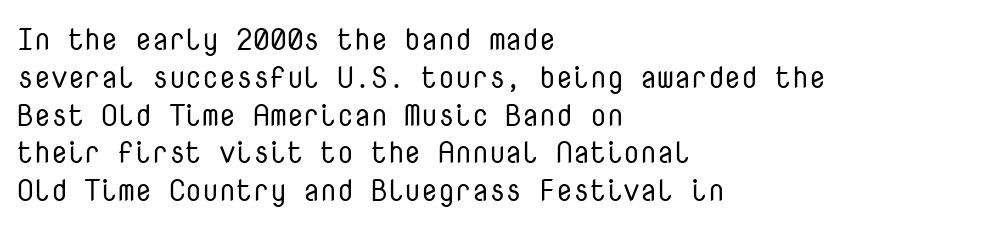
{"serif": "no", "italic": "no", "bold": "no", "weight": "regular", "width": "normal", "stroke_contrast": "low", "x_height": "medium", "monospaced": "yes", "underline": "no", "align": "left", "line_spacing": "normal", "line_spacing_ratio": 1.26, "letter_spacing": "normal", "letter_spacing_em": 0.0, "glyph_px": 30}
